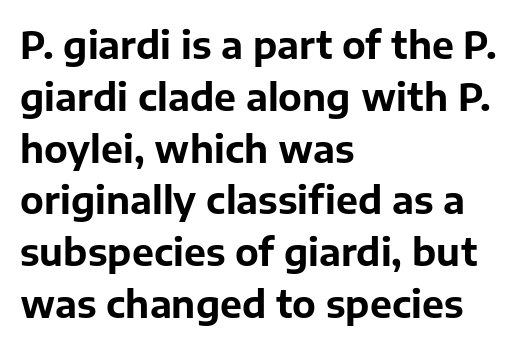
Q: Is the text bold? A: Yes.
Q: Is the text italic (slanted)? A: No, it is upright.
Q: Is the typeface a serif or a sans-serif typeface? A: Sans-serif.
Q: Is the text underlined? A: No.
Q: How is the paragraph aligned? A: Left-aligned.
Q: Is the spacing between letters normal or unusually wide? A: Normal.
Q: Is the spacing between lines tight, normal or loose? A: Normal.
Q: Width (condensed, normal, or wide)? A: Normal.
Q: Stroke contrast? A: Low.
Q: x-height? A: Medium.
Q: Monospaced? A: No.
